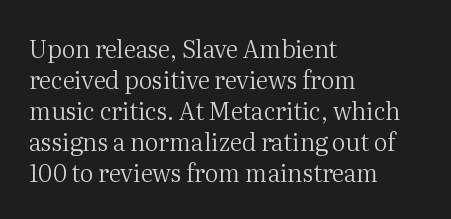
The image shows 24 px text type, upright; set left-aligned, normal line spacing (1.29x), normal letter spacing, not underlined.
